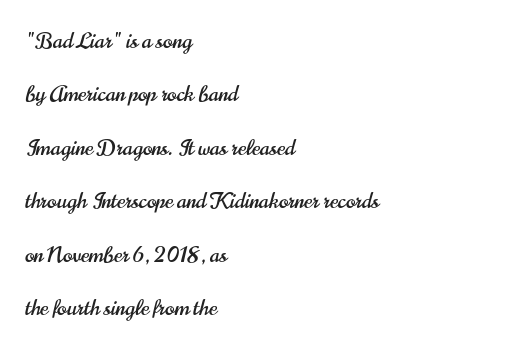
{"underline": "no", "align": "left", "line_spacing": "loose", "line_spacing_ratio": 2.43, "letter_spacing": "normal", "letter_spacing_em": 0.0, "glyph_px": 22}
